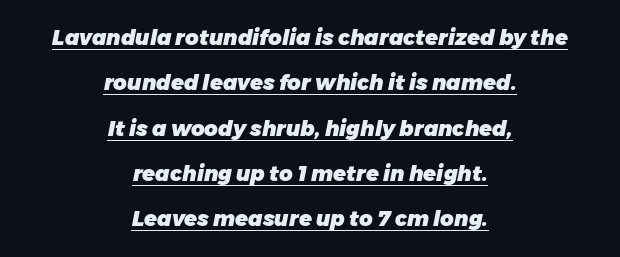
The passage shown has conventional tracking throughout. The passage shown is underscored from start to finish. Slant detected: the letters are inclined. Interline gaps are noticeably wide in this sample. Visually the block forms a symmetrical silhouette, jagged on both flanks.
